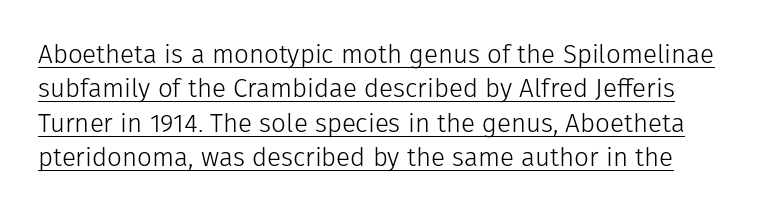
Q: Is the text bold? A: No.
Q: Is the text italic (slanted)? A: No, it is upright.
Q: Is the text underlined? A: Yes.
Q: Is the spacing between letters normal or unusually wide? A: Normal.
Q: Is the spacing between lines tight, normal or loose? A: Normal.
